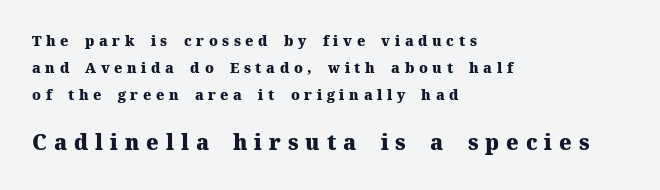
This rendering uses left alignment, leaving the right contour irregular. Look at the tracking — it's clearly loosened, letters drifting apart. The face used here has the dense, thick strokes of a bold. Two sizes are in play, and the larger belongs to the second block. Notice the wide empty band between every row — that's loose leading. Does the lettering tilt? It doesn't — this is upright.
